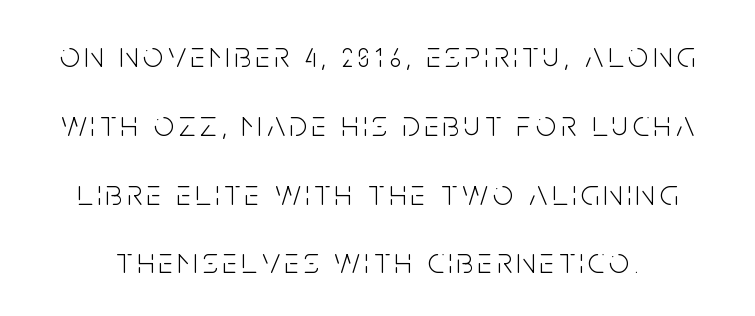
Q: Is the text bold? A: No.
Q: Is the text italic (slanted)? A: No, it is upright.
Q: Is the typeface a serif or a sans-serif typeface? A: Sans-serif.
Q: Is the text underlined? A: No.
Q: Is the spacing between lines tight, normal or loose? A: Loose.
Q: Width (condensed, normal, or wide)? A: Condensed.
Q: Stroke contrast? A: Low.
Q: x-height? A: Large.
Q: Monospaced? A: No.
